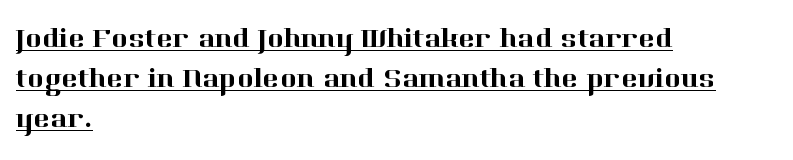
Q: Is the text italic (slanted)? A: No, it is upright.
Q: Is the typeface a serif or a sans-serif typeface? A: Serif.
Q: Is the text underlined? A: Yes.
Q: How is the paragraph aligned? A: Left-aligned.
Q: Is the spacing between letters normal or unusually wide? A: Normal.
Q: Is the spacing between lines tight, normal or loose? A: Normal.
Q: Width (condensed, normal, or wide)? A: Normal.
Q: Stroke contrast? A: High.
Q: x-height? A: Medium.
Q: Monospaced? A: No.
